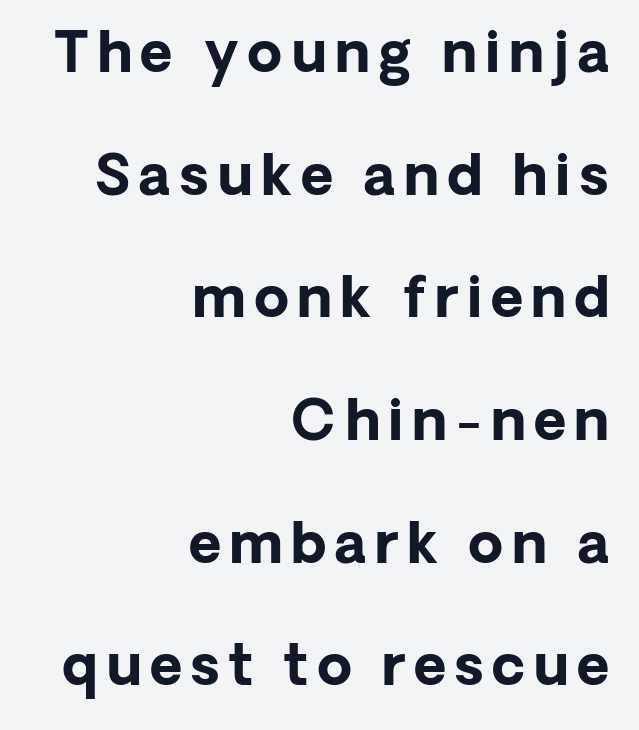
If you drew a ruler down the right edge, every line would touch it. The lettering stays uniformly vertical, giving the passage a roman look. Strokes here are thick enough to call this a true bold. Observe the absence of serifs on each vertical stroke in this sample.
